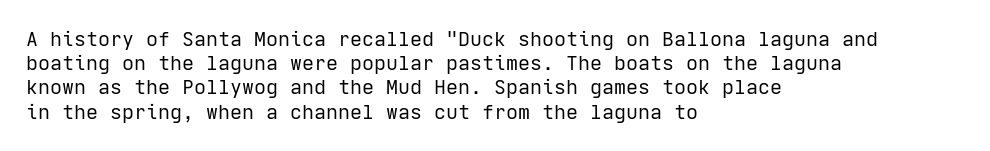
Q: Is the text bold? A: No.
Q: Is the text italic (slanted)? A: No, it is upright.
Q: Is the text underlined? A: No.
Q: How is the paragraph aligned? A: Left-aligned.
Q: Is the spacing between letters normal or unusually wide? A: Normal.
